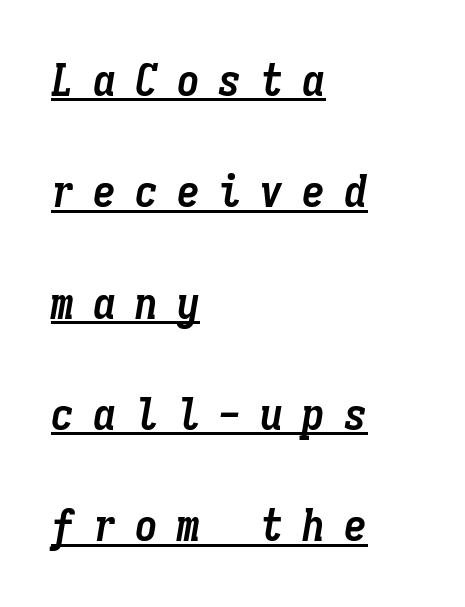
The image shows 46 px semibold, condensed type, italic (leaning right), monospaced; set left-aligned, loose line spacing (2.42x), unusually wide letter spacing (+0.41 em), underlined; low stroke contrast and a medium x-height.
